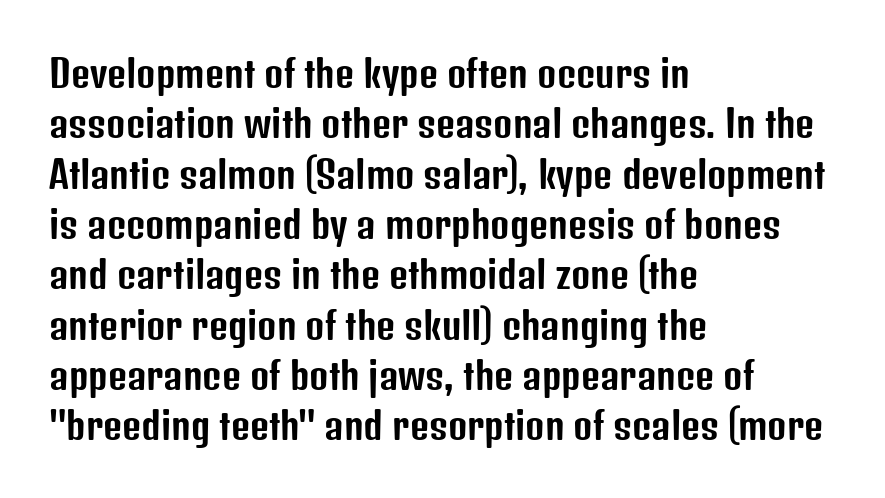
Q: Is the text italic (slanted)? A: No, it is upright.
Q: Is the typeface a serif or a sans-serif typeface? A: Sans-serif.
Q: Is the text underlined? A: No.
Q: How is the paragraph aligned? A: Left-aligned.
Q: Is the spacing between letters normal or unusually wide? A: Normal.
Q: Is the spacing between lines tight, normal or loose? A: Normal.
Q: Width (condensed, normal, or wide)? A: Condensed.
Q: Stroke contrast? A: Low.
Q: x-height? A: Medium.
Q: Monospaced? A: No.
